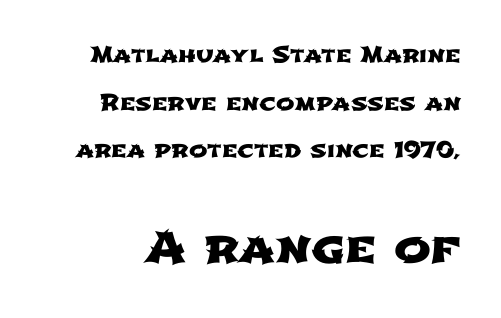
The image shows 44 px wide sans-serif type; set loose line spacing (2.17x), normal letter spacing, not underlined; the second (bottom) block is 2.0x larger; low stroke contrast and a medium x-height.
